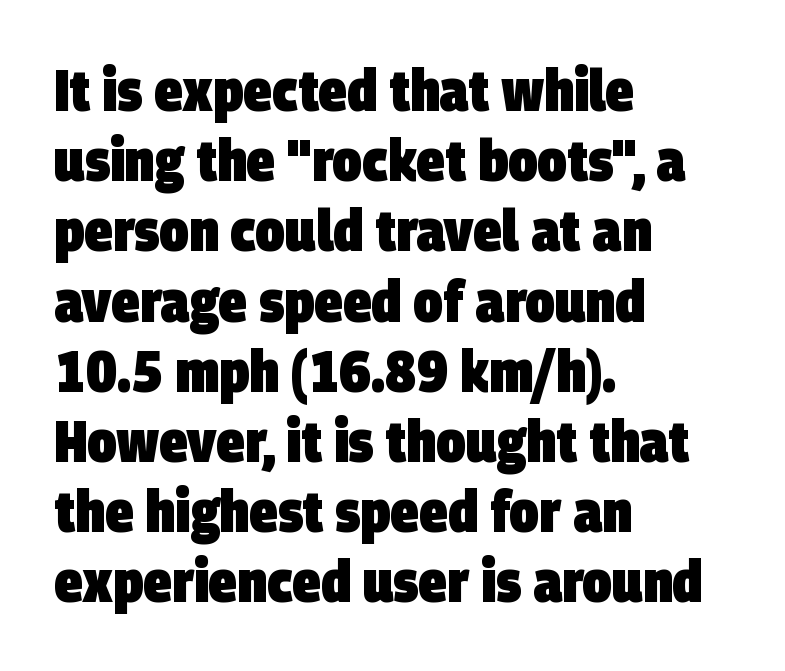
{"serif": "no", "bold": "yes", "weight": "heavy", "width": "condensed", "stroke_contrast": "low", "x_height": "large", "monospaced": "no", "underline": "no", "align": "left", "line_spacing_ratio": 1.21, "letter_spacing": "normal", "letter_spacing_em": 0.0, "glyph_px": 58}
